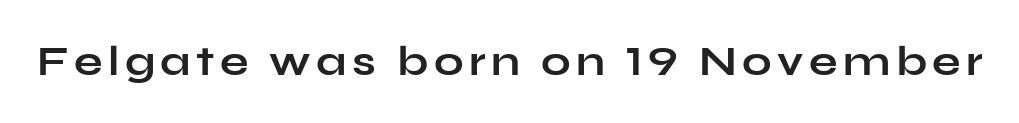
The image shows 42 px bold, wide sans-serif type, upright; set not underlined; low stroke contrast and a medium x-height.
